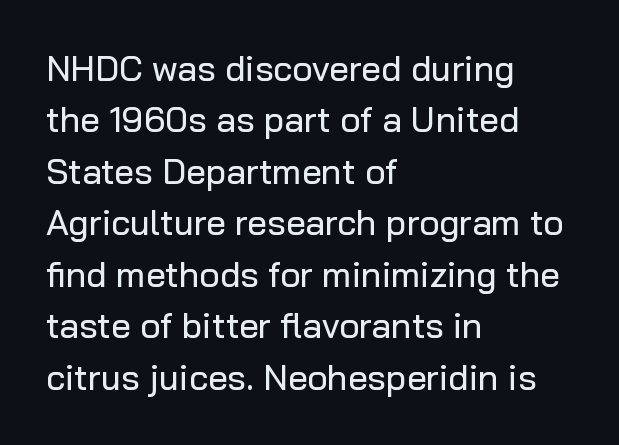
Q: Is the text italic (slanted)? A: No, it is upright.
Q: Is the typeface a serif or a sans-serif typeface? A: Sans-serif.
Q: Is the text underlined? A: No.
Q: How is the paragraph aligned? A: Left-aligned.
Q: Is the spacing between letters normal or unusually wide? A: Normal.
Q: Is the spacing between lines tight, normal or loose? A: Normal.
Q: Width (condensed, normal, or wide)? A: Normal.
Q: Stroke contrast? A: Low.
Q: x-height? A: Medium.
Q: Monospaced? A: No.
